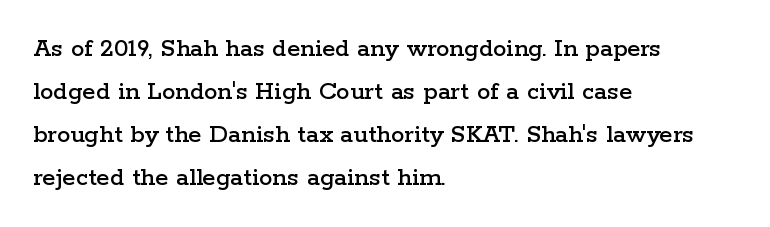
Notice how descenders clear the ascenders below comfortably — that's standard leading. Rendered with straight, roman letterforms. These lines keep a tight, regular rhythm from letter to letter. Only glyphs here, with clear space below each row. Line beginnings align vertically; line endings do not.
